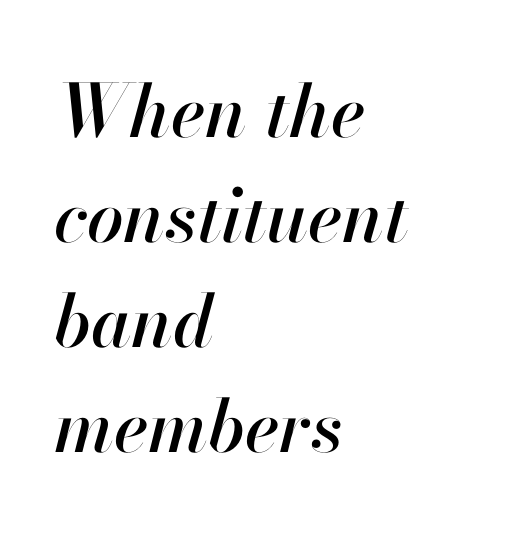
The image shows 73 px text type, italic (leaning right); set left-aligned, normal line spacing (1.44x), normal letter spacing, not underlined; high stroke contrast and a small x-height.
